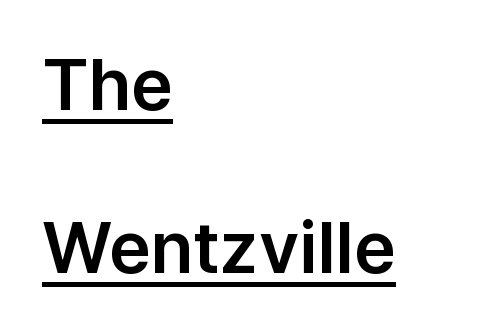
{"serif": "no", "italic": "no", "width": "normal", "stroke_contrast": "low", "x_height": "medium", "monospaced": "no", "underline": "yes", "align": "left", "line_spacing": "loose", "line_spacing_ratio": 2.33, "letter_spacing": "normal", "letter_spacing_em": 0.0, "glyph_px": 70}
